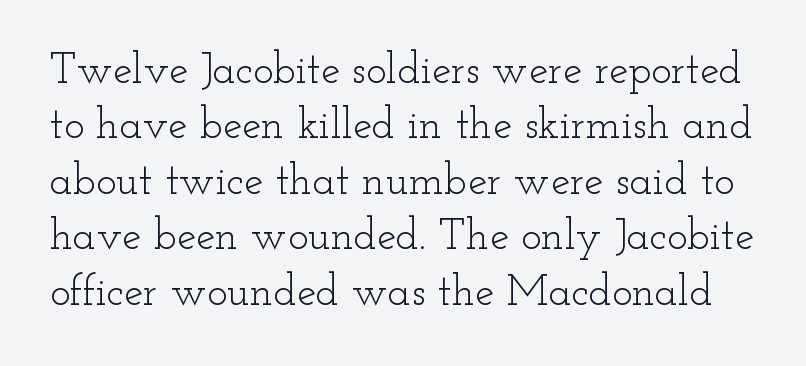
{"serif": "yes", "italic": "no", "bold": "no", "weight": "light", "width": "wide", "stroke_contrast": "low", "x_height": "small", "monospaced": "no", "underline": "no", "line_spacing": "normal", "line_spacing_ratio": 1.29, "letter_spacing": "normal", "letter_spacing_em": 0.0, "glyph_px": 43}
